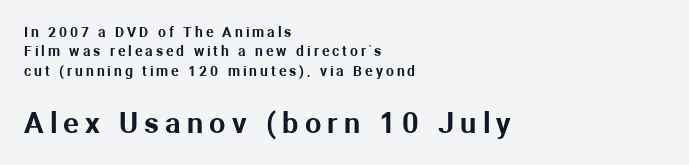
Q: Is the text italic (slanted)? A: No, it is upright.
Q: Is the typeface a serif or a sans-serif typeface? A: Sans-serif.
Q: Is the text underlined? A: No.
Q: How is the paragraph aligned? A: Left-aligned.
Q: Is the spacing between letters normal or unusually wide? A: Unusually wide.
Q: Is the spacing between lines tight, normal or loose? A: Normal.
Q: Which block of text is set in a larger size, the first (top) or the second (bottom)? A: The second (bottom) one.
Q: Width (condensed, normal, or wide)? A: Normal.
Q: Stroke contrast? A: Medium.
Q: x-height? A: Medium.
Q: Monospaced? A: No.
